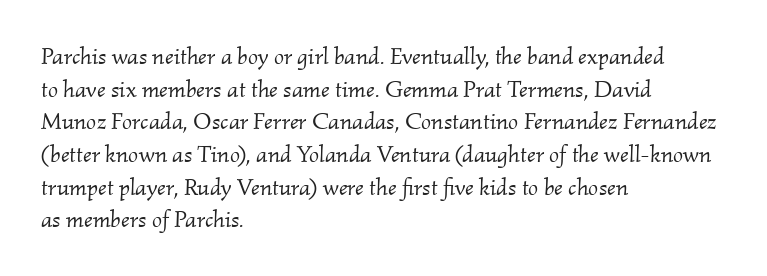
Q: Is the text bold? A: No.
Q: Is the text italic (slanted)? A: Yes, it leans right by about 2 degrees.
Q: Is the text underlined? A: No.
Q: How is the paragraph aligned? A: Left-aligned.
Q: Is the spacing between letters normal or unusually wide? A: Normal.
Q: Is the spacing between lines tight, normal or loose? A: Normal.
